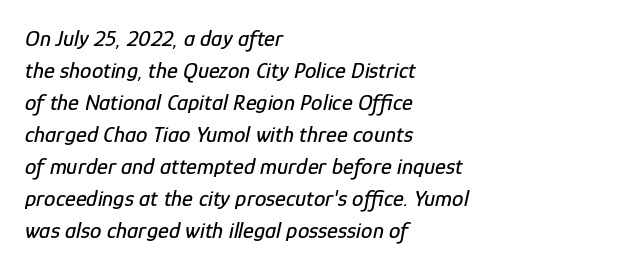
The lines sit at an ordinary, default distance from one another. It's the slanting kind of type. The face used here is rendered with its standard letterfit. Each line starts at the same left margin while the right side varies.
